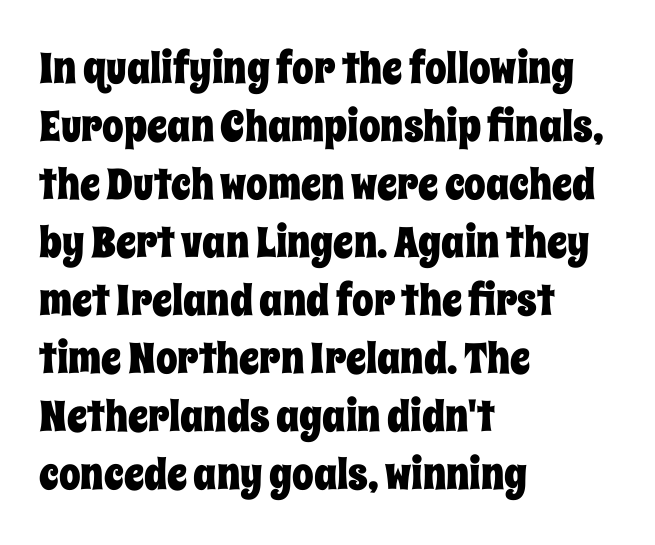
Q: Is the text italic (slanted)? A: No, it is upright.
Q: Is the text underlined? A: No.
Q: How is the paragraph aligned? A: Left-aligned.
Q: Is the spacing between letters normal or unusually wide? A: Normal.
Q: Is the spacing between lines tight, normal or loose? A: Normal.
Q: Width (condensed, normal, or wide)? A: Condensed.
Q: Stroke contrast? A: Low.
Q: x-height? A: Large.
Q: Monospaced? A: No.
